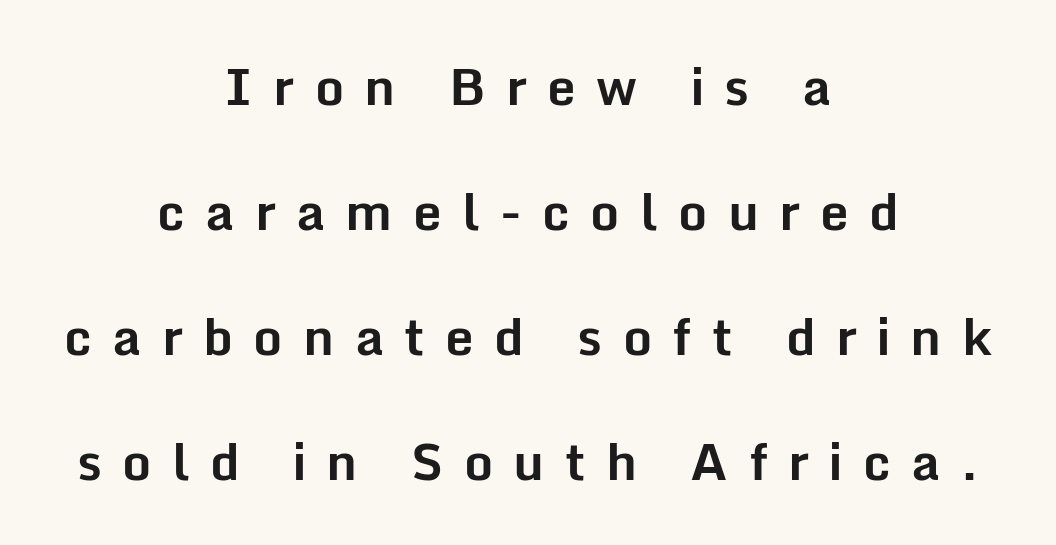
{"serif": "no", "italic": "no", "bold": "yes", "weight": "bold", "width": "normal", "stroke_contrast": "low", "x_height": "medium", "monospaced": "no", "underline": "no", "align": "center", "line_spacing": "loose", "line_spacing_ratio": 2.45, "letter_spacing": "wide", "letter_spacing_em": 0.4, "glyph_px": 51}
